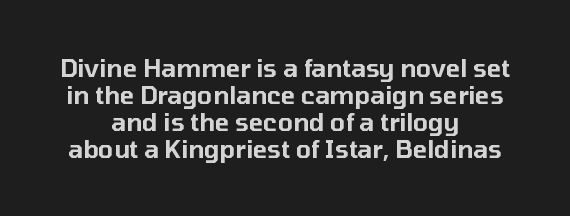
The text block is weighted toward neither margin, spreading evenly from the middle. Tracking here is standard; glyphs follow each other at the usual distance. Honestly, there is no underline to notice here at all. How would I describe the line gaps? Narrow and economical. This is roman type, the default non-slanted kind.
